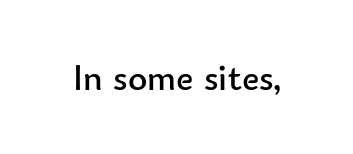
Italic? Not at all — the glyphs are vertical. The rendering uses natural spacing where letterforms have individual widths. Has an underline been added? It has not. This rendering employs a face without finishing strokes, i.e., a sans-serif. You could call the tracking neutral — neither tight nor loose. Heaviness? Minimal to ordinary, like unemphasized prose.
